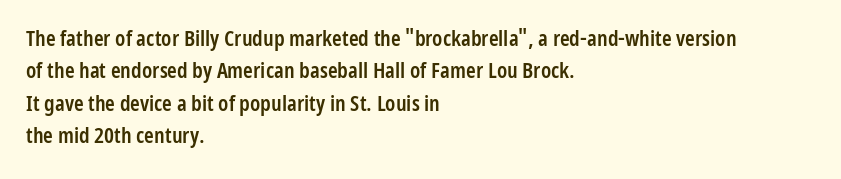
One glance says typical: line gaps are just what's usual. Type without underlining. The passage is arranged the way most books set body copy — flush left. The passage shown has conventional tracking throughout.
